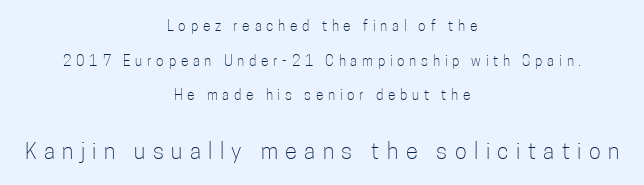
The designer gave the closing block more size than the opening block. The characters are drawn with everyday or finer stroke widths. Line spacing here is loose. Typeset on center — no edge is straight. Observe the wide spacing: letters keep a clear distance from each other.
